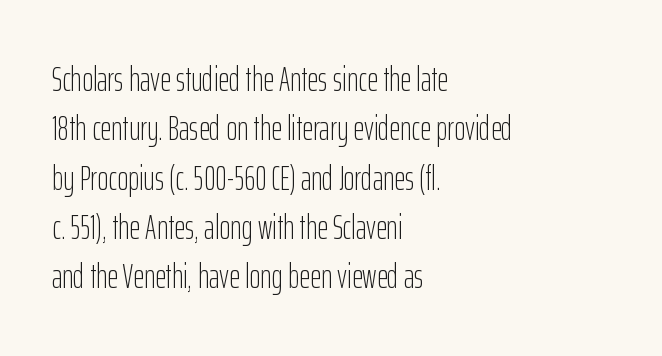
The image shows 34 px light, condensed sans-serif type, upright; set left-aligned, normal line spacing (1.45x), normal letter spacing, not underlined; low stroke contrast and a medium x-height.
